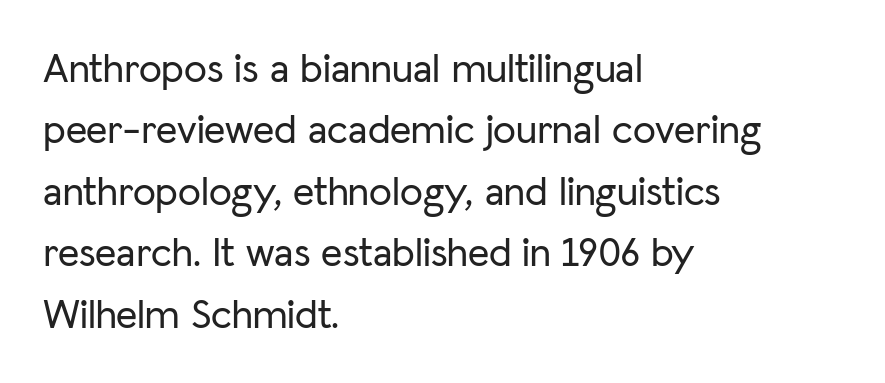
{"serif": "no", "italic": "no", "width": "normal", "stroke_contrast": "low", "x_height": "medium", "monospaced": "no", "underline": "no", "align": "left", "line_spacing": "normal", "line_spacing_ratio": 1.5, "letter_spacing": "normal", "letter_spacing_em": 0.0, "glyph_px": 41}
